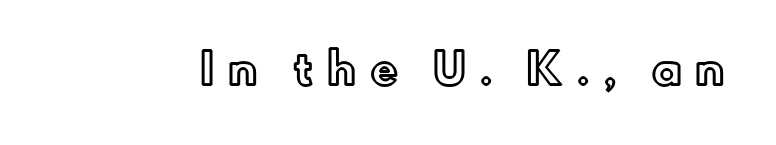
Q: Is the text italic (slanted)? A: No, it is upright.
Q: Is the text underlined? A: No.
Q: Is the spacing between letters normal or unusually wide? A: Unusually wide.
Q: Width (condensed, normal, or wide)? A: Normal.
Q: x-height? A: Small.
Q: Monospaced? A: No.
